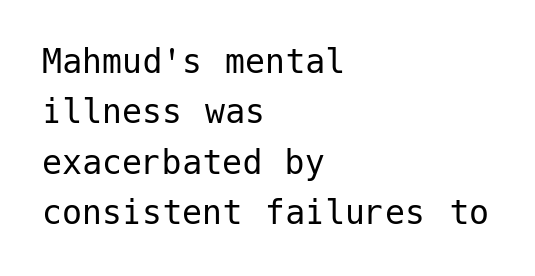
Q: Is the text bold? A: No.
Q: Is the text italic (slanted)? A: No, it is upright.
Q: Is the typeface a serif or a sans-serif typeface? A: Sans-serif.
Q: Is the text underlined? A: No.
Q: How is the paragraph aligned? A: Left-aligned.
Q: Is the spacing between letters normal or unusually wide? A: Normal.
Q: Is the spacing between lines tight, normal or loose? A: Normal.
Q: Width (condensed, normal, or wide)? A: Normal.
Q: Stroke contrast? A: Low.
Q: x-height? A: Medium.
